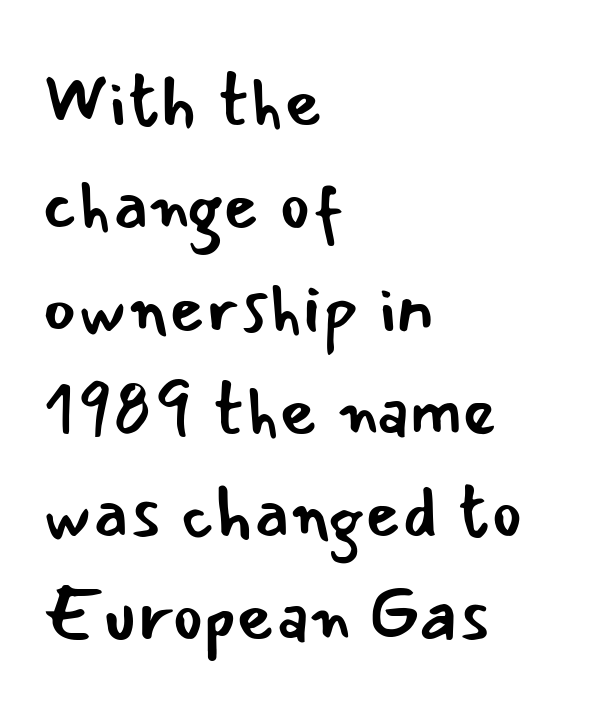
The image shows 74 px regular-weight sans-serif type, upright; set left-aligned, normal line spacing (1.39x), normal letter spacing, not underlined; low stroke contrast and a small x-height.
